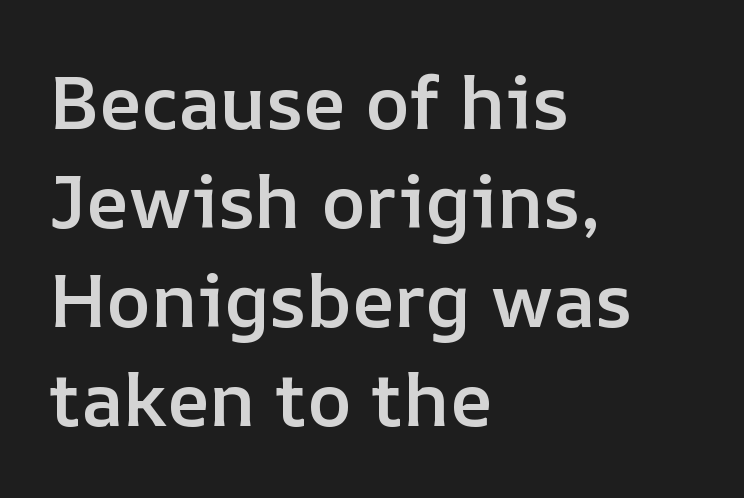
The image shows 75 px semibold type, upright; set left-aligned, normal line spacing (1.32x), normal letter spacing, not underlined; low stroke contrast and a medium x-height.
